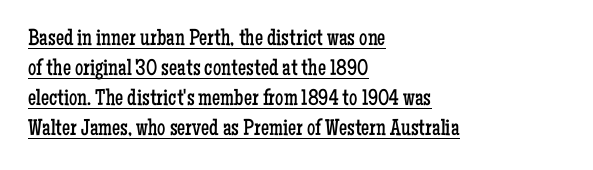
Q: Is the text bold? A: No.
Q: Is the text italic (slanted)? A: No, it is upright.
Q: Is the text underlined? A: Yes.
Q: How is the paragraph aligned? A: Left-aligned.
Q: Is the spacing between letters normal or unusually wide? A: Normal.
Q: Is the spacing between lines tight, normal or loose? A: Normal.
